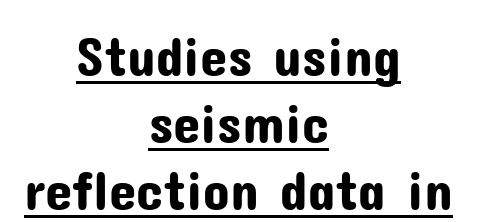
Q: Is the text italic (slanted)? A: No, it is upright.
Q: Is the typeface a serif or a sans-serif typeface? A: Sans-serif.
Q: Is the text underlined? A: Yes.
Q: How is the paragraph aligned? A: Centered.
Q: Is the spacing between letters normal or unusually wide? A: Normal.
Q: Width (condensed, normal, or wide)? A: Normal.
Q: Stroke contrast? A: Low.
Q: x-height? A: Medium.
Q: Monospaced? A: No.
